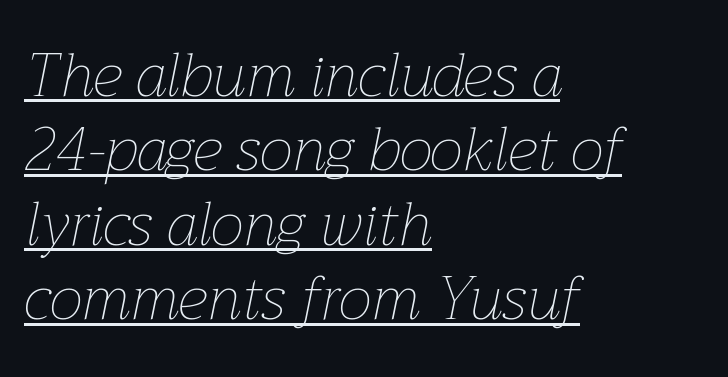
Line starts are locked; line ends wander. The face used here has a pronounced slope to its letters. A light-to-regular cut is what we see here. Varying glyph widths throughout — classic text-font behaviour.
